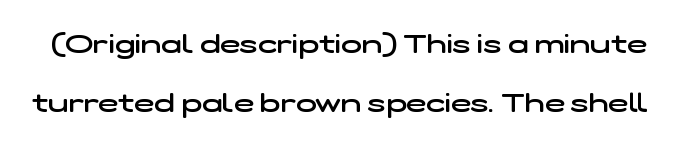
The image shows 27 px text type; set loose line spacing (2.18x), normal letter spacing, not underlined.
